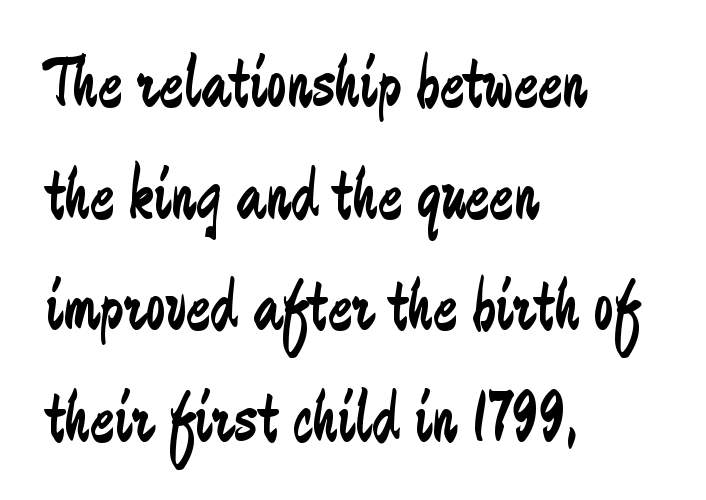
Casual observation: everything's shoved over to the left. Are there feet on the stems? There aren't — it's a sans. Stem width sits at or under what a default text font uses. Observe the ordinary spacing: letters are neighbours, not strangers.
